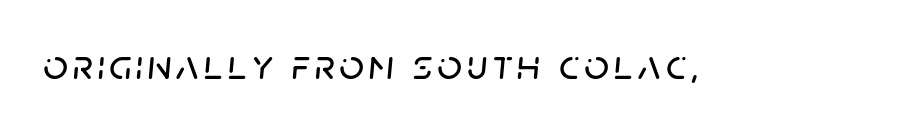
The image shows 43 px text type, italic (leaning right); set not underlined; low stroke contrast and a large x-height.
